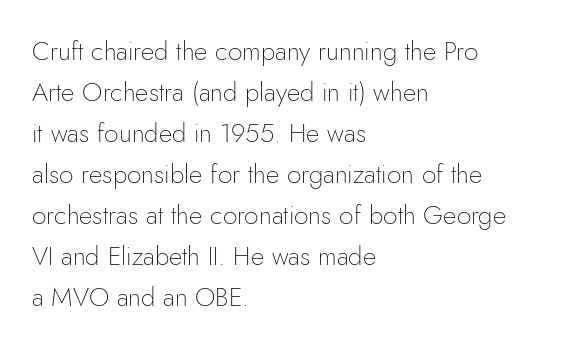
{"italic": "no", "bold": "no", "underline": "no", "align": "left", "line_spacing": "normal", "line_spacing_ratio": 1.58, "letter_spacing": "normal", "letter_spacing_em": 0.0, "glyph_px": 26}
